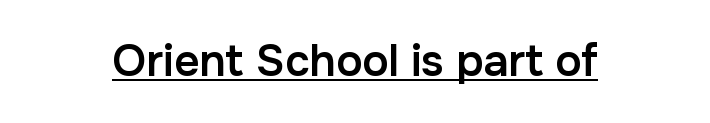
{"serif": "no", "italic": "no", "bold": "semi", "weight": "semibold", "width": "normal", "stroke_contrast": "low", "x_height": "medium", "monospaced": "no", "underline": "yes", "letter_spacing": "normal", "letter_spacing_em": 0.0, "glyph_px": 44}
